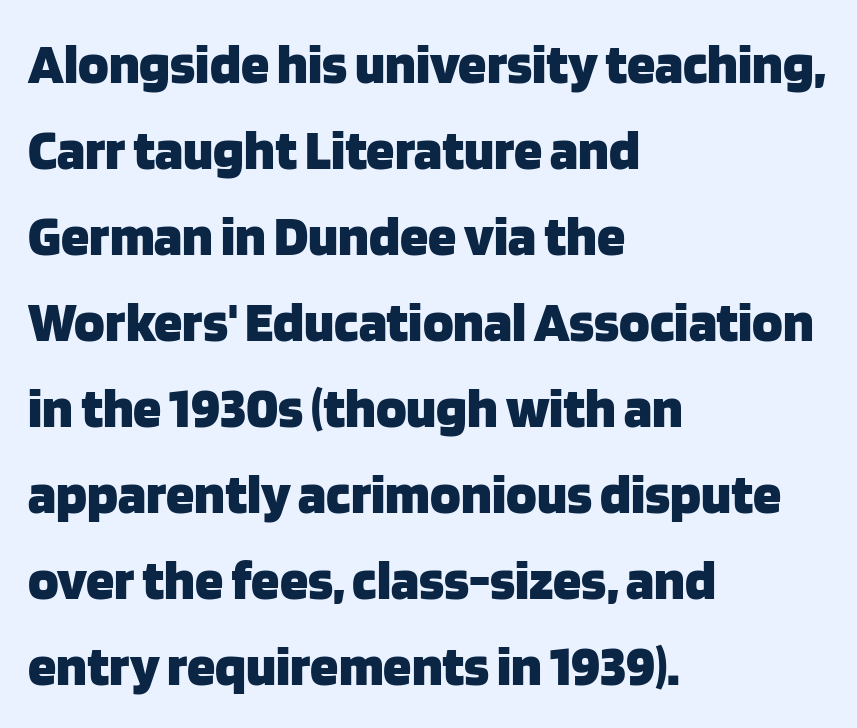
Q: Is the text bold? A: Yes.
Q: Is the text italic (slanted)? A: No, it is upright.
Q: Is the typeface a serif or a sans-serif typeface? A: Sans-serif.
Q: Is the text underlined? A: No.
Q: How is the paragraph aligned? A: Left-aligned.
Q: Is the spacing between letters normal or unusually wide? A: Normal.
Q: Is the spacing between lines tight, normal or loose? A: Normal.
Q: Width (condensed, normal, or wide)? A: Normal.
Q: Stroke contrast? A: Low.
Q: x-height? A: Large.
Q: Monospaced? A: No.
